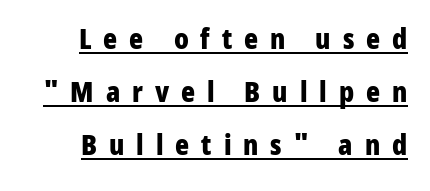
Q: Is the text bold? A: Yes.
Q: Is the text italic (slanted)? A: No, it is upright.
Q: Is the typeface a serif or a sans-serif typeface? A: Sans-serif.
Q: Is the text underlined? A: Yes.
Q: Is the spacing between letters normal or unusually wide? A: Unusually wide.
Q: Width (condensed, normal, or wide)? A: Condensed.
Q: Stroke contrast? A: Low.
Q: x-height? A: Medium.
Q: Monospaced? A: No.
